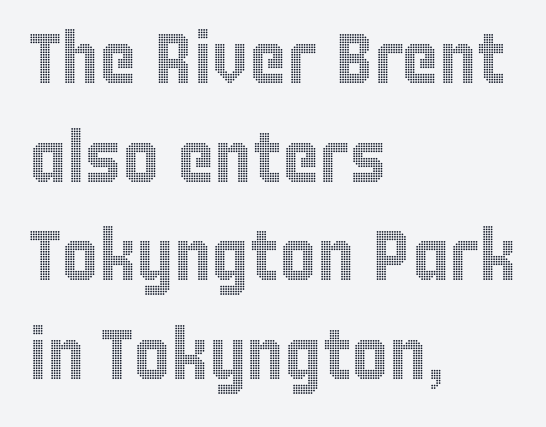
Q: Is the text italic (slanted)? A: No, it is upright.
Q: Is the text underlined? A: No.
Q: How is the paragraph aligned? A: Left-aligned.
Q: Is the spacing between letters normal or unusually wide? A: Normal.
Q: Is the spacing between lines tight, normal or loose? A: Normal.
Q: Width (condensed, normal, or wide)? A: Condensed.
Q: x-height? A: Large.
Q: Monospaced? A: No.
